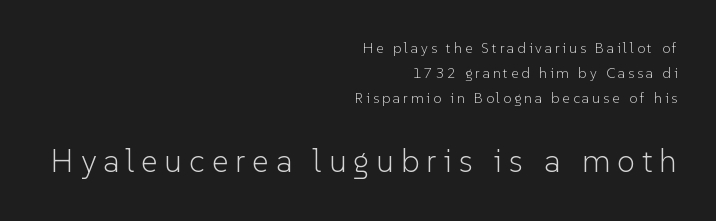
{"serif": "no", "italic": "no", "bold": "no", "weight": "light", "width": "normal", "stroke_contrast": "low", "x_height": "medium", "monospaced": "no", "underline": "no", "align": "right", "line_spacing_ratio": 1.8, "letter_spacing": "wide", "letter_spacing_em": 0.22, "larger_block": "second", "size_ratio": 2.29, "glyph_px": 32}
